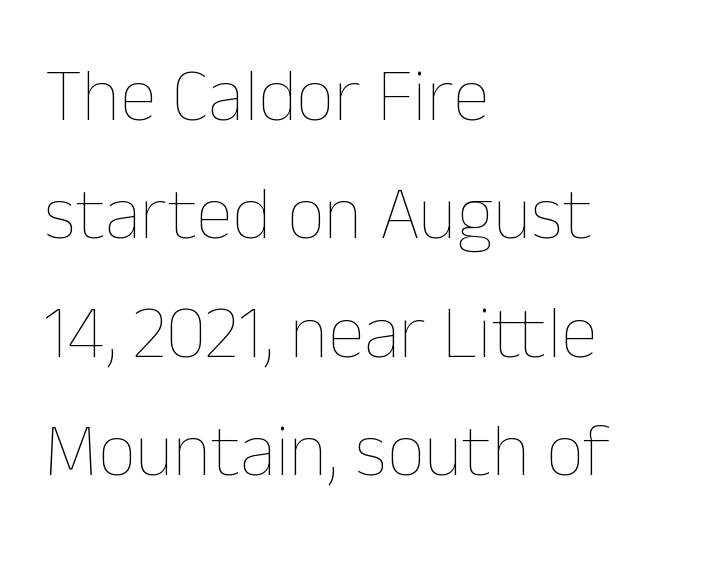
The image shows 75 px thin type, upright; set left-aligned, normal line spacing (1.58x), normal letter spacing, not underlined; low stroke contrast and a medium x-height.
